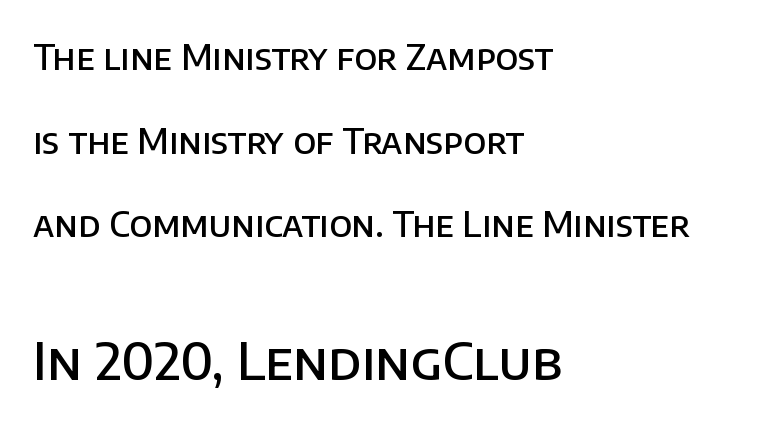
Spacing between characters is what you'd get straight out of the box. Varying glyph widths throughout — classic text-font behaviour. The text block is weighted toward the left margin, trailing off unevenly rightward. The letters in the lower block stand taller than those in the block above.
